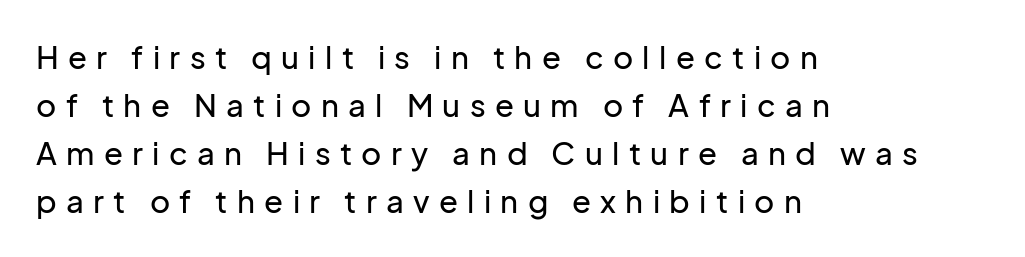
The image shows 31 px sans-serif type, upright; set left-aligned, normal line spacing (1.55x), unusually wide letter spacing (+0.3 em), not underlined; low stroke contrast and a medium x-height.
